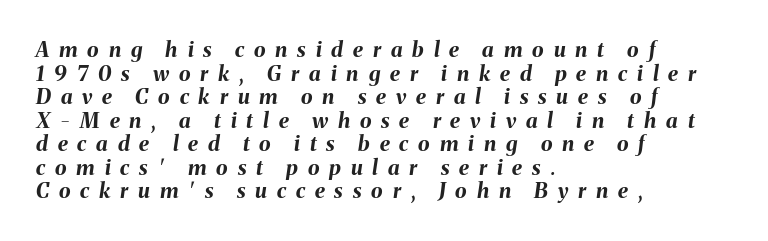
{"italic": "yes", "lean": "right", "slant_degrees": 8, "bold": "yes", "underline": "no", "align": "left", "line_spacing": "tight", "line_spacing_ratio": 1.12, "letter_spacing": "wide", "letter_spacing_em": 0.47, "glyph_px": 21}
